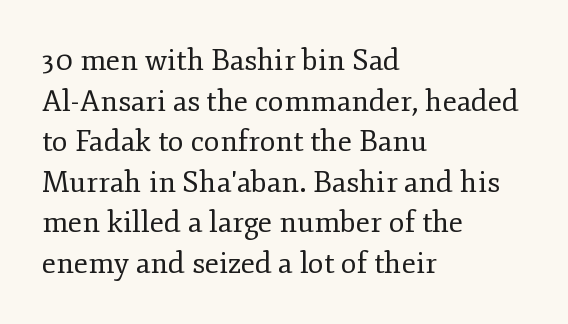
{"serif": "yes", "italic": "no", "bold": "no", "weight": "regular", "width": "normal", "stroke_contrast": "low", "x_height": "small", "monospaced": "no", "underline": "no", "align": "left", "line_spacing": "normal", "line_spacing_ratio": 1.4, "letter_spacing": "normal", "letter_spacing_em": 0.0, "glyph_px": 29}
